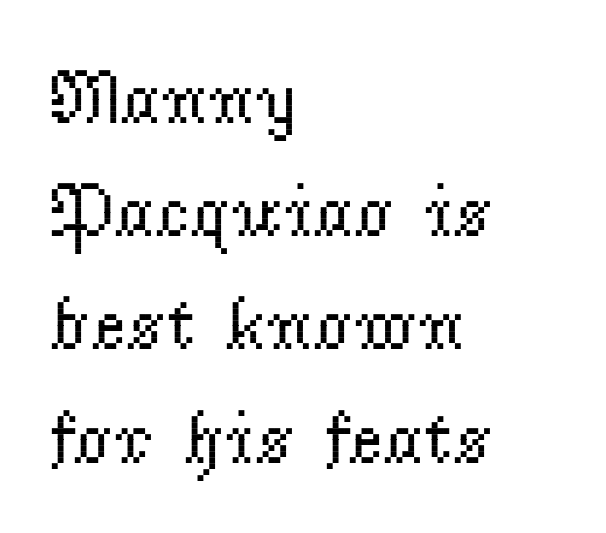
Q: Is the text bold? A: No.
Q: Is the text italic (slanted)? A: No, it is upright.
Q: Is the typeface a serif or a sans-serif typeface? A: Serif.
Q: Is the text underlined? A: No.
Q: How is the paragraph aligned? A: Left-aligned.
Q: Is the spacing between letters normal or unusually wide? A: Normal.
Q: Is the spacing between lines tight, normal or loose? A: Normal.
Q: Width (condensed, normal, or wide)? A: Normal.
Q: Stroke contrast? A: Low.
Q: x-height? A: Small.
Q: Monospaced? A: No.
